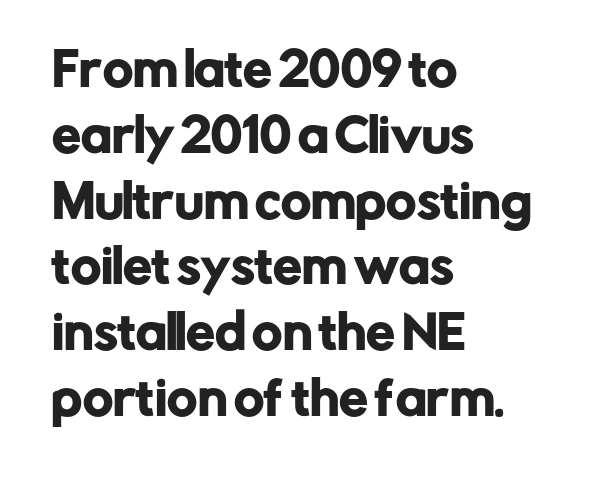
{"serif": "no", "italic": "no", "width": "normal", "stroke_contrast": "low", "x_height": "medium", "monospaced": "no", "underline": "no", "align": "left", "line_spacing": "normal", "line_spacing_ratio": 1.43, "letter_spacing": "normal", "letter_spacing_em": 0.0, "glyph_px": 46}
